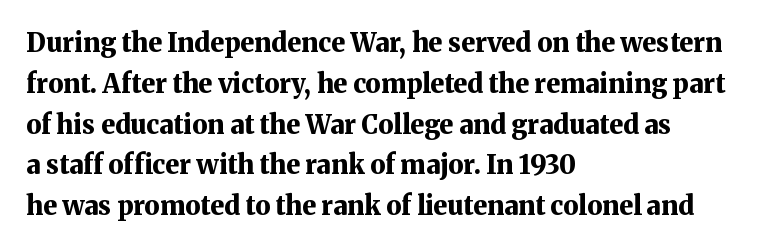
The image shows 26 px bold type, upright; set left-aligned, normal line spacing (1.57x), normal letter spacing, not underlined.
